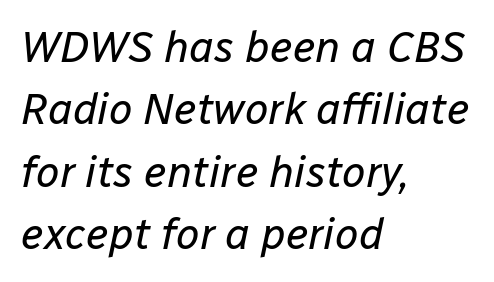
{"italic": "yes", "lean": "right", "slant_degrees": 12, "bold": "no", "weight": "regular", "width": "normal", "stroke_contrast": "low", "x_height": "medium", "monospaced": "no", "underline": "no", "align": "left", "line_spacing": "normal", "line_spacing_ratio": 1.45, "letter_spacing": "normal", "letter_spacing_em": 0.0, "glyph_px": 43}
